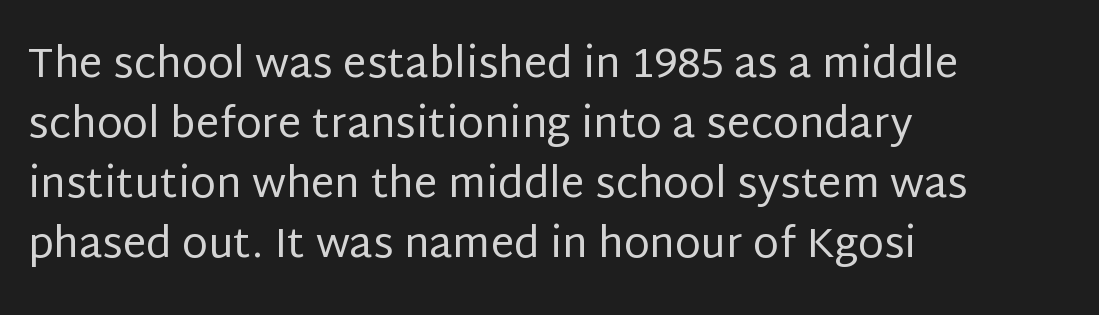
Q: Is the text bold? A: No.
Q: Is the text italic (slanted)? A: No, it is upright.
Q: Is the typeface a serif or a sans-serif typeface? A: Sans-serif.
Q: Is the text underlined? A: No.
Q: How is the paragraph aligned? A: Left-aligned.
Q: Is the spacing between letters normal or unusually wide? A: Normal.
Q: Is the spacing between lines tight, normal or loose? A: Normal.
Q: Width (condensed, normal, or wide)? A: Normal.
Q: Stroke contrast? A: Low.
Q: x-height? A: Large.
Q: Monospaced? A: No.
